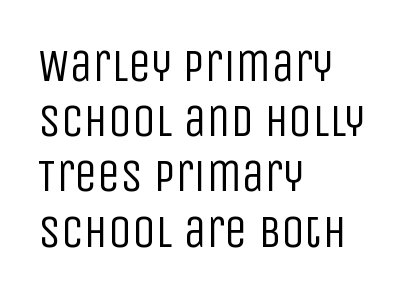
Q: Is the text bold? A: No.
Q: Is the text italic (slanted)? A: No, it is upright.
Q: Is the typeface a serif or a sans-serif typeface? A: Sans-serif.
Q: Is the text underlined? A: No.
Q: How is the paragraph aligned? A: Left-aligned.
Q: Is the spacing between letters normal or unusually wide? A: Normal.
Q: Width (condensed, normal, or wide)? A: Condensed.
Q: Stroke contrast? A: Low.
Q: x-height? A: Large.
Q: Monospaced? A: No.
